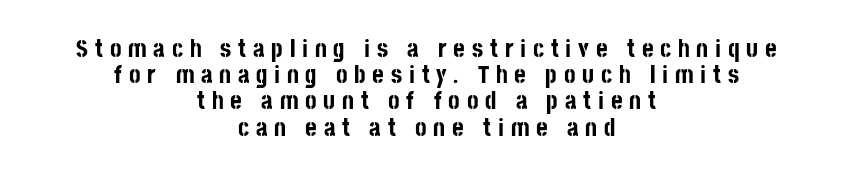
{"italic": "no", "bold": "yes", "underline": "no", "align": "center", "line_spacing": "tight", "line_spacing_ratio": 1.05, "letter_spacing": "wide", "letter_spacing_em": 0.27, "glyph_px": 25}
